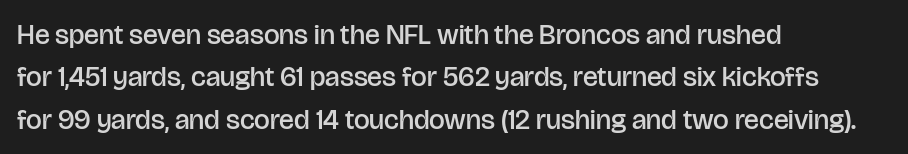
The passage shown stacks its lines at a standard gap. The lines are quadded left. The gaps between neighbouring characters are ordinary and unremarkable. Weight: semibold (demi). The face used here is proportionally spaced, like ordinary book or web type. The typography opts for an upright posture over an oblique one.
